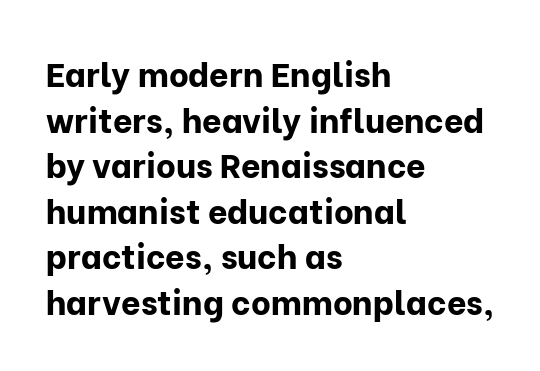
{"serif": "no", "italic": "no", "bold": "yes", "weight": "bold", "width": "normal", "stroke_contrast": "low", "x_height": "medium", "monospaced": "no", "underline": "no", "align": "left", "line_spacing": "normal", "line_spacing_ratio": 1.34, "letter_spacing": "normal", "letter_spacing_em": 0.0, "glyph_px": 34}
